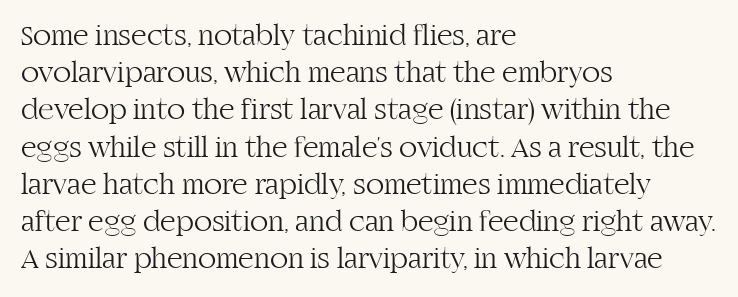
{"serif": "yes", "italic": "no", "bold": "no", "weight": "light", "width": "normal", "stroke_contrast": "high", "x_height": "large", "monospaced": "no", "underline": "no", "align": "left", "line_spacing_ratio": 1.24, "letter_spacing": "normal", "letter_spacing_em": 0.0, "glyph_px": 30}
